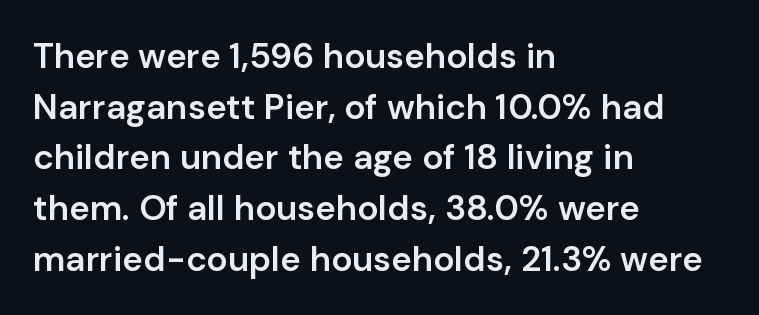
The image shows 35 px semibold sans-serif type, upright; set left-aligned, normal line spacing (1.45x), normal letter spacing, not underlined; low stroke contrast and a medium x-height.
